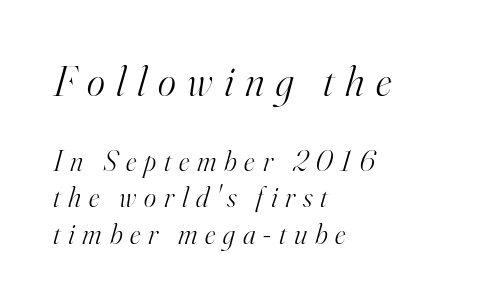
The image shows 43 px light serif type, italic (leaning right); set left-aligned, normal line spacing (1.26x), unusually wide letter spacing (+0.27 em), not underlined; the first (top) block is 1.48x larger; high stroke contrast and a small x-height.
